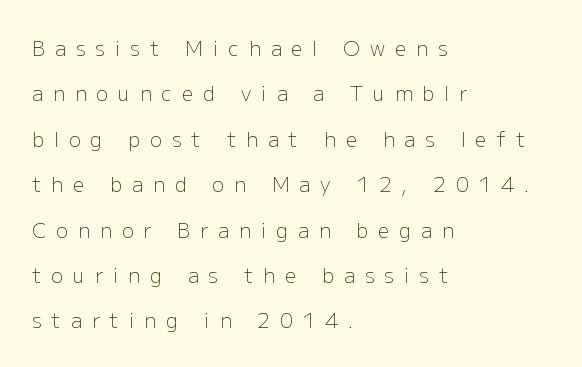
{"italic": "no", "bold": "no", "underline": "no", "align": "left", "line_spacing": "loose", "line_spacing_ratio": 2.27, "letter_spacing": "wide", "letter_spacing_em": 0.5, "glyph_px": 20}
